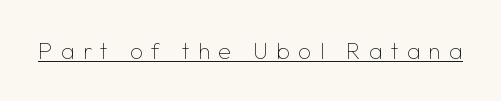
Style check: upright. The weight tops out at a normal text grade. The letterforms stand isolated, each surrounded by extra space. The specimen includes a rule beneath the text block's lines.
